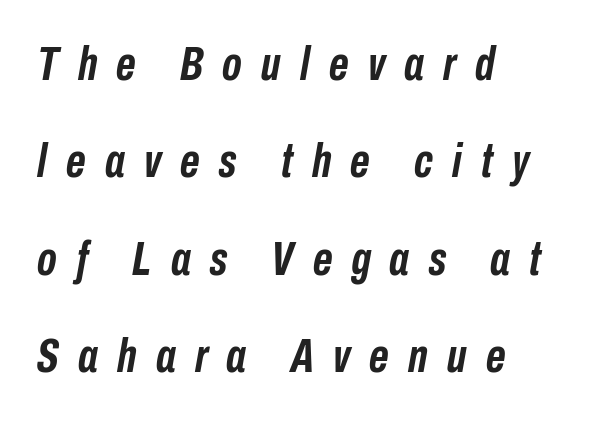
{"italic": "yes", "lean": "right", "slant_degrees": 10, "bold": "yes", "weight": "semibold", "width": "condensed", "stroke_contrast": "low", "x_height": "medium", "monospaced": "no", "underline": "no", "align": "left", "line_spacing": "loose", "line_spacing_ratio": 2.03, "letter_spacing": "wide", "letter_spacing_em": 0.4, "glyph_px": 48}
